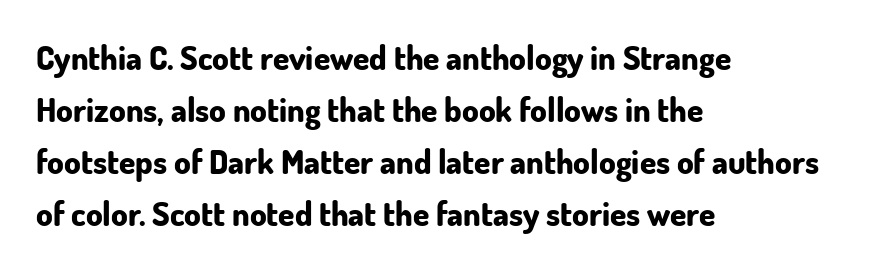
The image shows 33 px bold sans-serif type, upright; set left-aligned, normal line spacing (1.58x), normal letter spacing, not underlined; low stroke contrast and a small x-height.
